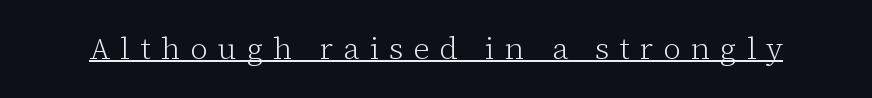
Q: Is the text bold? A: No.
Q: Is the text italic (slanted)? A: No, it is upright.
Q: Is the typeface a serif or a sans-serif typeface? A: Serif.
Q: Is the text underlined? A: Yes.
Q: Is the spacing between letters normal or unusually wide? A: Unusually wide.
Q: Width (condensed, normal, or wide)? A: Normal.
Q: Stroke contrast? A: Low.
Q: x-height? A: Medium.
Q: Monospaced? A: No.
